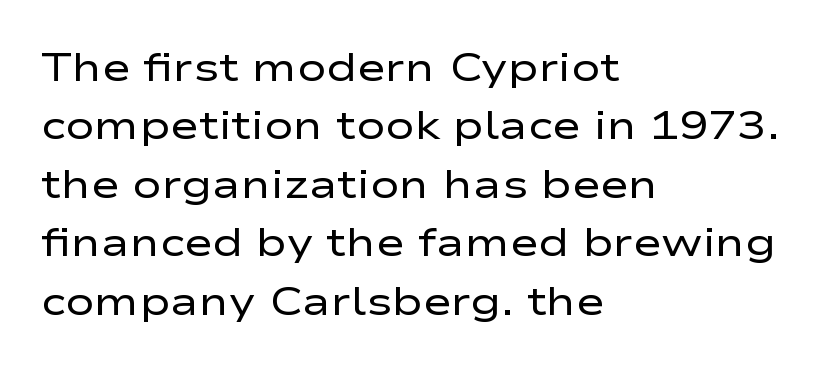
Regarding leading, the lines here are spaced in the standard way. Here the glyphs are tracked normally, forming tight word shapes. Weight class: somewhere from thin through regular. Compared with a centered layout, this one pins lines to the left instead.
